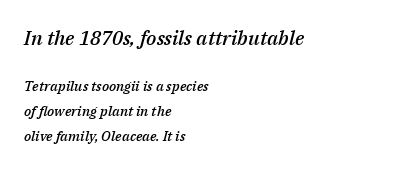
In CSS terms this would be text-align: left. Set as a demibold, roughly 600 on the weight scale. The passage shown has conventional tracking throughout. Scale decreases going downward across the two blocks. Designer's note — italics engaged. No word sits above an underline.
